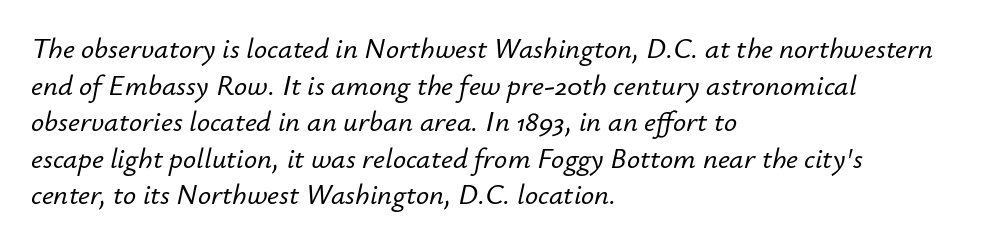
{"italic": "yes", "lean": "right", "slant_degrees": 12, "width": "normal", "stroke_contrast": "low", "x_height": "small", "monospaced": "no", "underline": "no", "align": "left", "line_spacing": "normal", "line_spacing_ratio": 1.26, "letter_spacing": "normal", "letter_spacing_em": 0.0, "glyph_px": 29}
